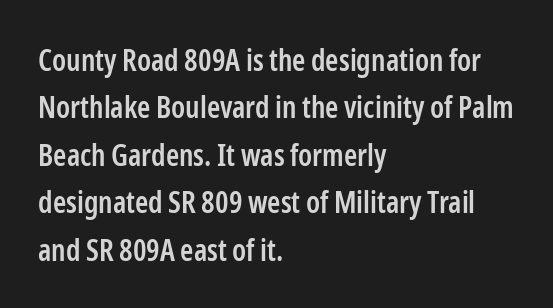
Leading matches the norm, producing a regular column. The font is running at a semibold setting, under full bold. One-word summary of the alignment: left. What stands out about the letter spacing? Nothing — it is the standard amount.
